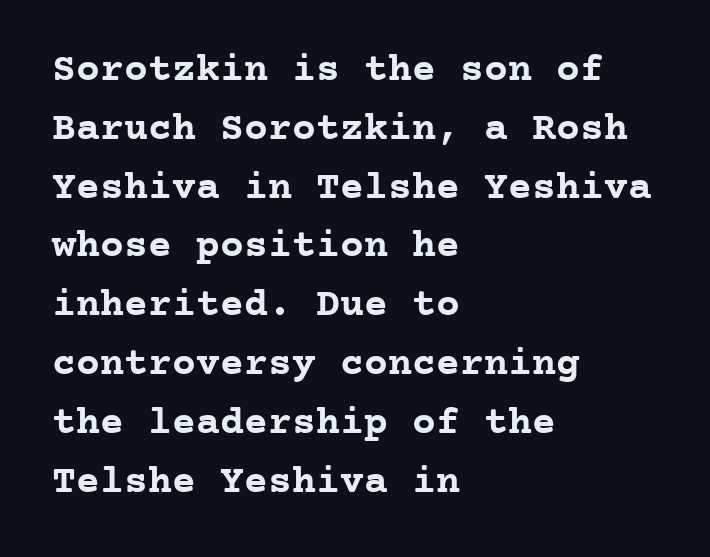
{"serif": "yes", "italic": "no", "bold": "yes", "weight": "semibold", "width": "normal", "stroke_contrast": "low", "x_height": "medium", "monospaced": "yes", "underline": "no", "align": "left", "line_spacing": "normal", "line_spacing_ratio": 1.47, "letter_spacing": "normal", "letter_spacing_em": 0.0, "glyph_px": 40}
